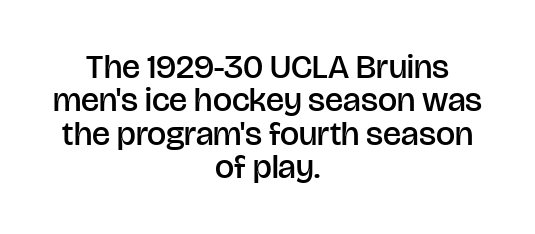
The image shows 34 px semibold sans-serif type, upright; set centered, tight line spacing (0.98x), normal letter spacing, not underlined; low stroke contrast and a large x-height.
